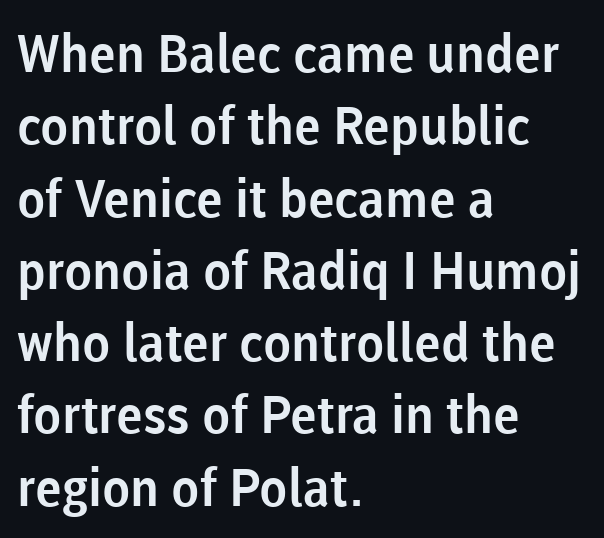
Q: Is the text italic (slanted)? A: No, it is upright.
Q: Is the typeface a serif or a sans-serif typeface? A: Sans-serif.
Q: Is the text underlined? A: No.
Q: How is the paragraph aligned? A: Left-aligned.
Q: Is the spacing between letters normal or unusually wide? A: Normal.
Q: Is the spacing between lines tight, normal or loose? A: Normal.
Q: Width (condensed, normal, or wide)? A: Normal.
Q: Stroke contrast? A: Low.
Q: x-height? A: Medium.
Q: Monospaced? A: No.
